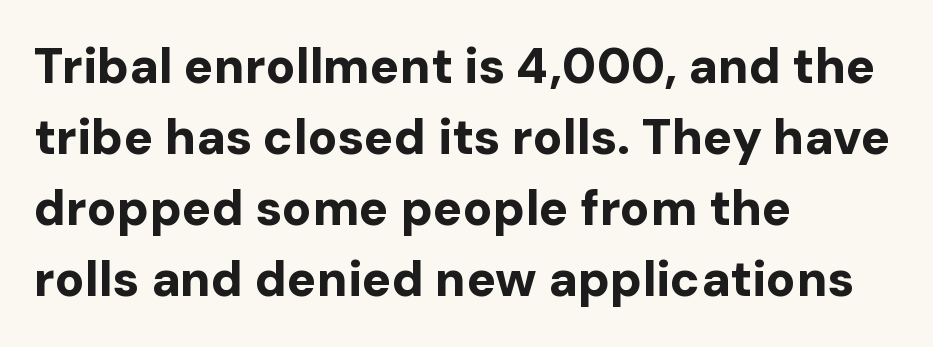
The image shows 49 px bold sans-serif type, upright; set left-aligned, normal line spacing (1.45x), normal letter spacing, not underlined; low stroke contrast and a medium x-height.
